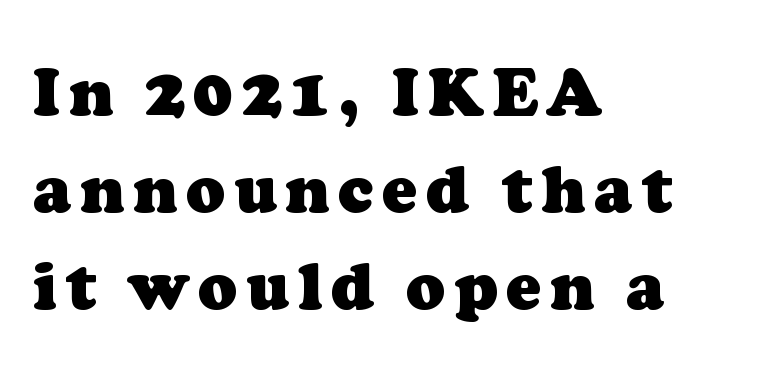
Q: Is the text bold? A: Yes.
Q: Is the typeface a serif or a sans-serif typeface? A: Serif.
Q: Is the text underlined? A: No.
Q: How is the paragraph aligned? A: Left-aligned.
Q: Is the spacing between lines tight, normal or loose? A: Normal.
Q: Width (condensed, normal, or wide)? A: Normal.
Q: Stroke contrast? A: Low.
Q: x-height? A: Medium.
Q: Monospaced? A: No.
